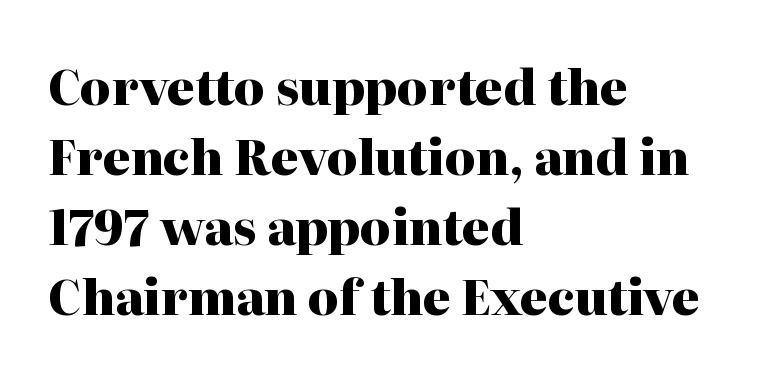
These lines are set flush left with a ragged right edge. Proportional: the letters do not fall into vertical columns. Evenly set lines give the paragraph a standard silhouette. The gap between lines stays unmarked. Posture: vertical.
